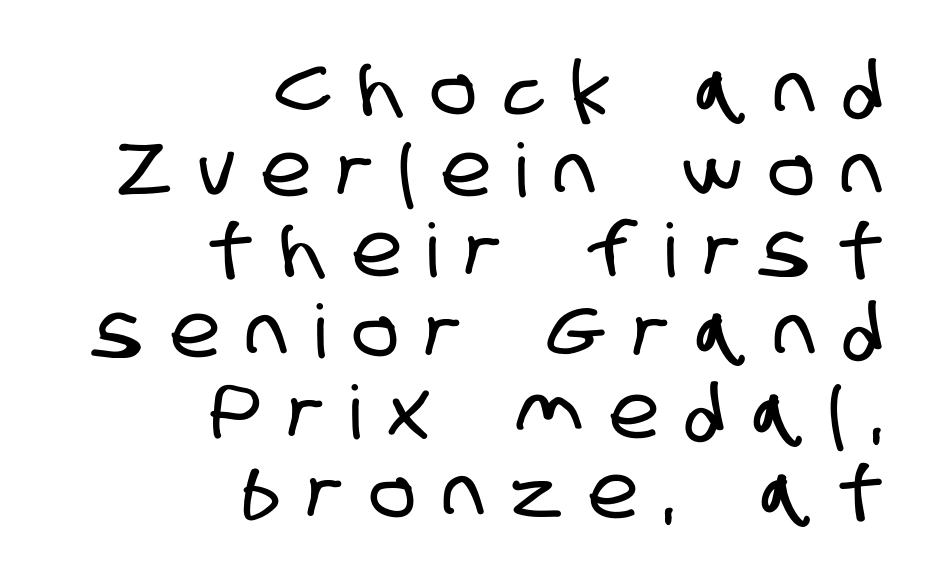
Q: Is the typeface a serif or a sans-serif typeface? A: Sans-serif.
Q: Is the text underlined? A: No.
Q: How is the paragraph aligned? A: Right-aligned.
Q: Is the spacing between letters normal or unusually wide? A: Unusually wide.
Q: Is the spacing between lines tight, normal or loose? A: Tight.
Q: Width (condensed, normal, or wide)? A: Condensed.
Q: Stroke contrast? A: Low.
Q: x-height? A: Large.
Q: Monospaced? A: No.
